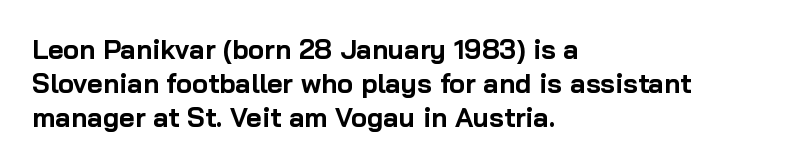
Does the weight exceed regular? Yes, all the way to bold. Short note: letters normally spaced. The space beneath each line is pristine and unruled. The typesetter chose a ragged-right arrangement here. Posture: vertical. The passage shown stacks its lines at a standard gap.
